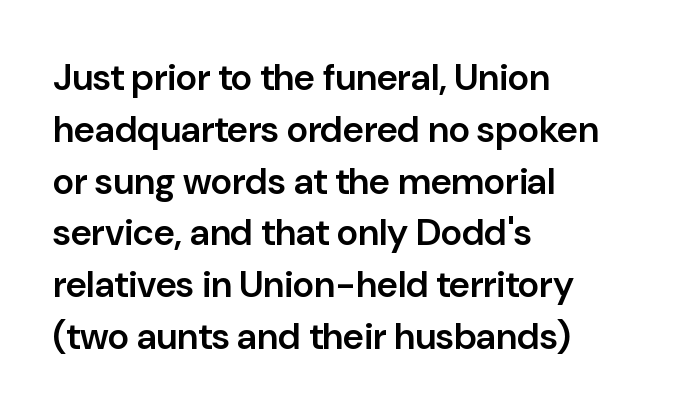
The passage shown stacks its lines at a standard gap. Horizontal alignment here is leftward, the default for most running prose. Descenders are the only things crossing below the line. These lines carry some extra weight — a demibold, not a full bold. These lines are rendered in a variable-pitch font.
